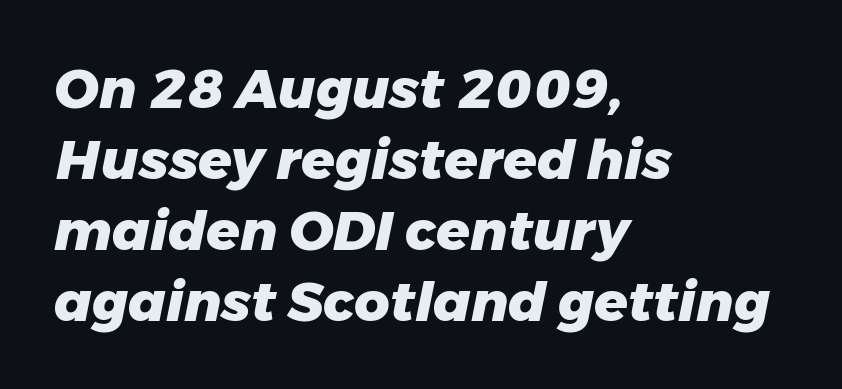
Note the varied advance widths — an 'i' is clearly narrower than an 'm'. Set as a true bold cut, around the 700 mark. Caption: standard tracking, unaltered. The glyphs are unaccompanied by any horizontal stroke below them.
